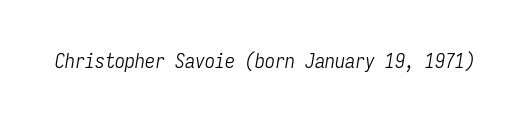
This sample uses plain, unmodified letter spacing. The text carries the slant typical of an italic or oblique font. The characters are drawn with everyday or finer stroke widths. Has an underline been added? It has not.
